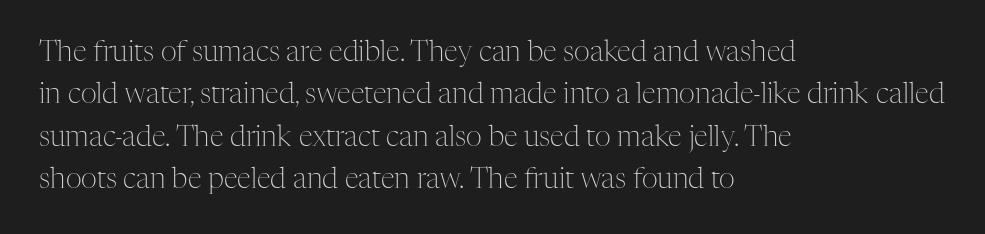
The image shows 28 px light serif type, upright; set left-aligned, normal line spacing (1.51x), normal letter spacing, not underlined; medium stroke contrast and a medium x-height.
